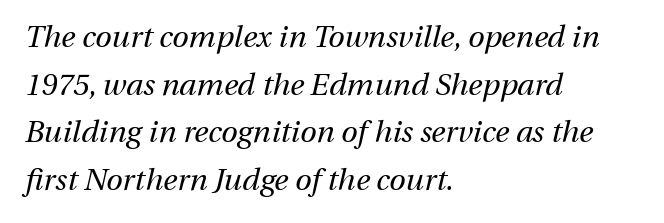
Tall strokes in this sample are angled rather than plumb. Proportional: the letters do not fall into vertical columns. The type is set solid horizontally, with unmodified tracking. Just letters on the line, the space beneath them empty. Horizontally, the lines are justified to the leading edge only.
